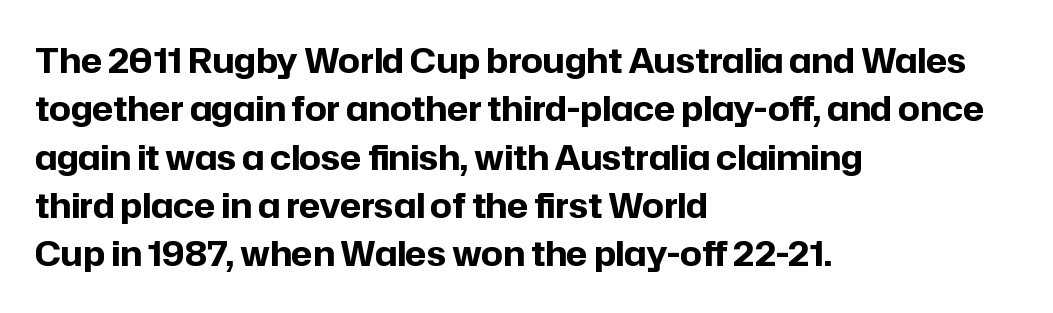
Q: Is the text bold? A: Yes.
Q: Is the text italic (slanted)? A: No, it is upright.
Q: Is the typeface a serif or a sans-serif typeface? A: Sans-serif.
Q: Is the text underlined? A: No.
Q: How is the paragraph aligned? A: Left-aligned.
Q: Is the spacing between letters normal or unusually wide? A: Normal.
Q: Is the spacing between lines tight, normal or loose? A: Normal.
Q: Width (condensed, normal, or wide)? A: Normal.
Q: Stroke contrast? A: Low.
Q: x-height? A: Medium.
Q: Monospaced? A: No.
